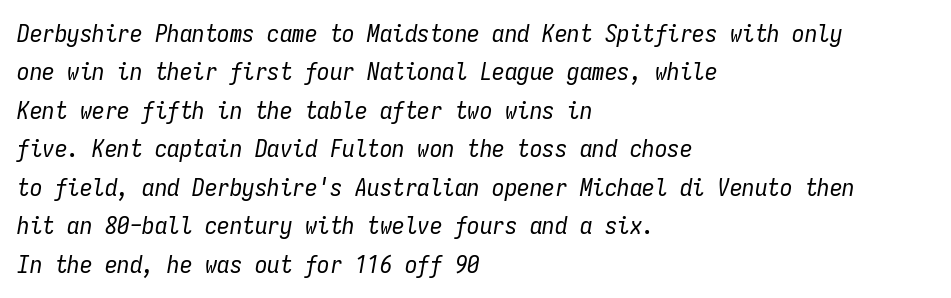
Q: Is the text bold? A: No.
Q: Is the text italic (slanted)? A: Yes, it leans right by about 9 degrees.
Q: Is the text underlined? A: No.
Q: How is the paragraph aligned? A: Left-aligned.
Q: Is the spacing between letters normal or unusually wide? A: Normal.
Q: Is the spacing between lines tight, normal or loose? A: Normal.
